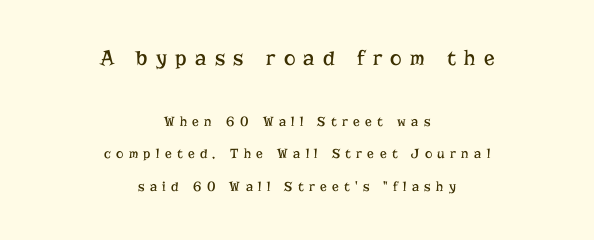
{"italic": "no", "bold": "no", "underline": "no", "align": "center", "line_spacing": "loose", "line_spacing_ratio": 2.3, "letter_spacing": "wide", "letter_spacing_em": 0.38, "larger_block": "first", "size_ratio": 1.57, "glyph_px": 22}
